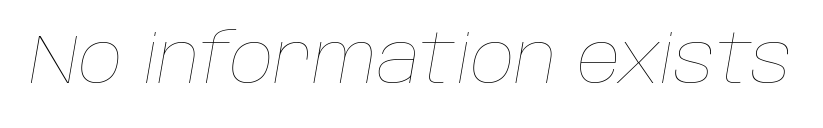
The image shows 68 px thin type, italic (leaning right); set normal letter spacing, not underlined; low stroke contrast and a large x-height.
